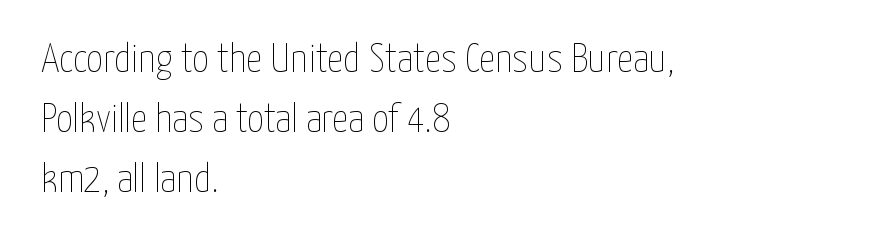
Q: Is the text bold? A: No.
Q: Is the text italic (slanted)? A: No, it is upright.
Q: Is the text underlined? A: No.
Q: How is the paragraph aligned? A: Left-aligned.
Q: Is the spacing between letters normal or unusually wide? A: Normal.
Q: Is the spacing between lines tight, normal or loose? A: Normal.
Q: Width (condensed, normal, or wide)? A: Condensed.
Q: Stroke contrast? A: Low.
Q: x-height? A: Medium.
Q: Monospaced? A: No.
